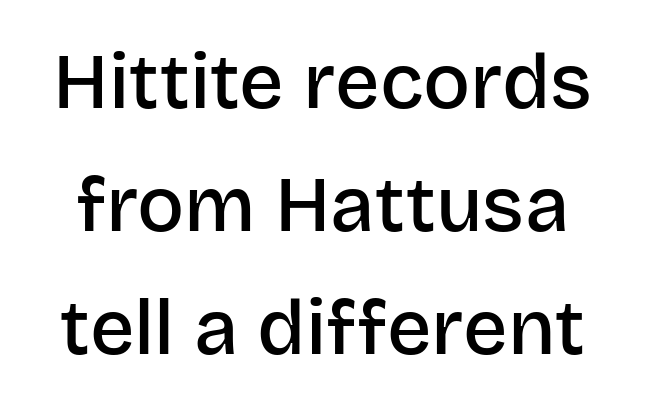
The image shows 78 px semibold sans-serif type, upright; set normal line spacing (1.58x), normal letter spacing, not underlined; low stroke contrast and a large x-height.
